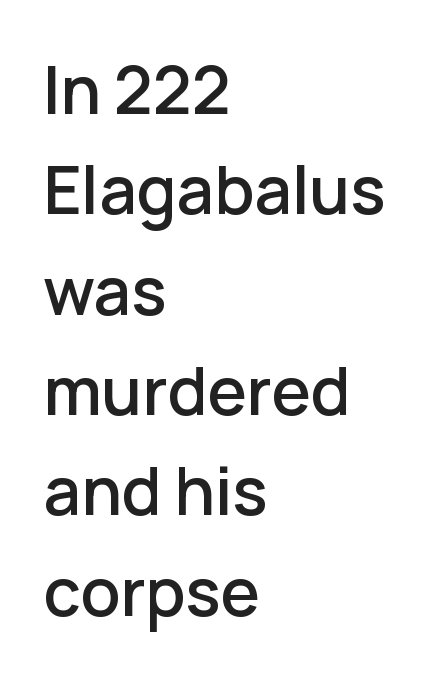
The image shows 66 px sans-serif type, upright; set left-aligned, normal line spacing (1.52x), normal letter spacing, not underlined; low stroke contrast and a medium x-height.
